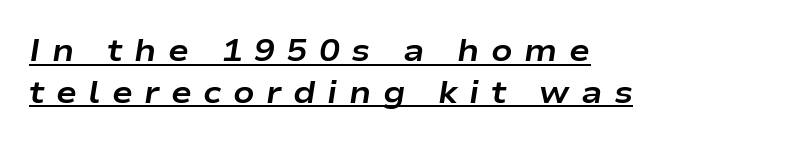
{"italic": "yes", "lean": "right", "slant_degrees": 9, "bold": "yes", "weight": "bold", "width": "wide", "stroke_contrast": "low", "x_height": "medium", "monospaced": "no", "underline": "yes", "align": "left", "line_spacing": "normal", "line_spacing_ratio": 1.35, "letter_spacing": "wide", "letter_spacing_em": 0.37, "glyph_px": 31}
